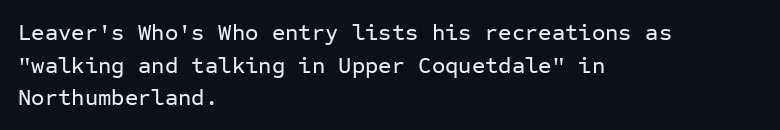
Q: Is the text italic (slanted)? A: No, it is upright.
Q: Is the text underlined? A: No.
Q: How is the paragraph aligned? A: Left-aligned.
Q: Is the spacing between letters normal or unusually wide? A: Normal.
Q: Is the spacing between lines tight, normal or loose? A: Normal.
